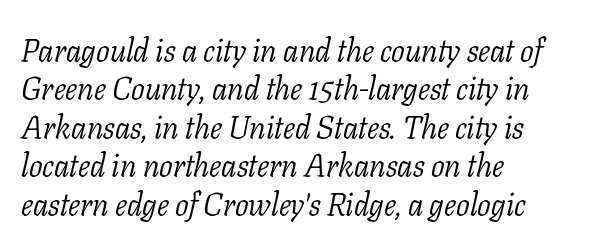
{"serif": "yes", "italic": "yes", "lean": "right", "slant_degrees": 11, "bold": "no", "weight": "light", "width": "normal", "stroke_contrast": "low", "x_height": "medium", "monospaced": "no", "underline": "no", "align": "left", "line_spacing_ratio": 1.2, "letter_spacing": "normal", "letter_spacing_em": 0.0, "glyph_px": 32}
